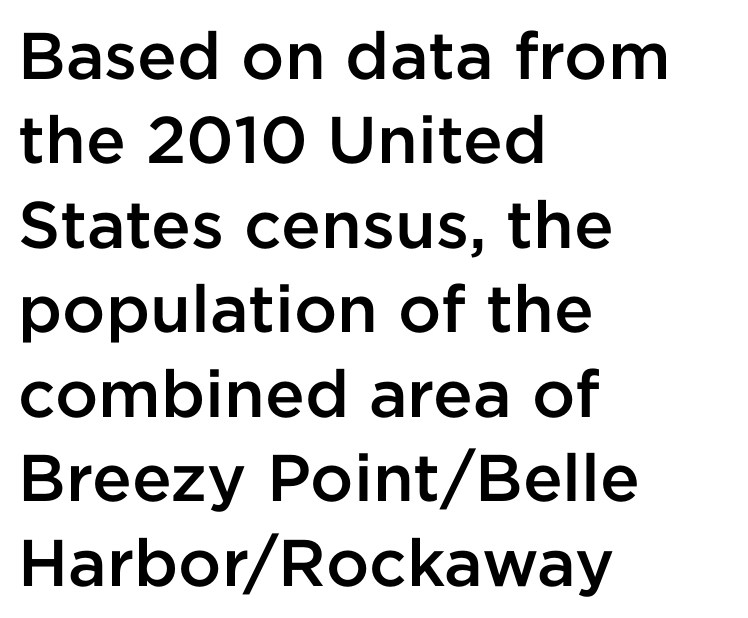
The image shows 66 px semibold sans-serif type, upright; set left-aligned, normal line spacing (1.28x), normal letter spacing, not underlined; low stroke contrast and a medium x-height.
